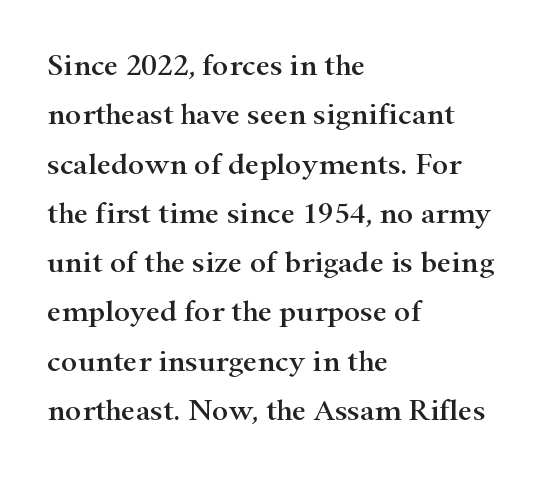
Baseline-to-baseline distance is the conventional proportion of letter height. Look at the tracking — it's just the regular setting, nothing added. The type family on display is of the serif kind. Each letter keeps its own natural width here, so spacing adapts to shape.
